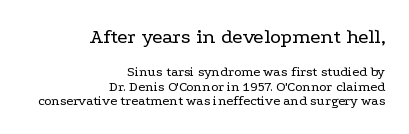
{"italic": "no", "bold": "no", "underline": "no", "align": "right", "line_spacing": "tight", "line_spacing_ratio": 1.05, "letter_spacing": "normal", "letter_spacing_em": 0.0, "larger_block": "first", "size_ratio": 1.5, "glyph_px": 21}
